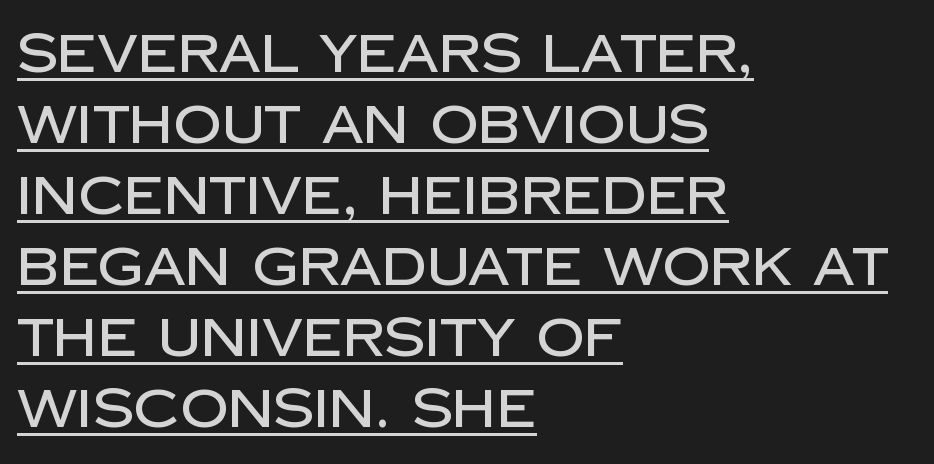
{"serif": "no", "italic": "no", "width": "normal", "stroke_contrast": "low", "x_height": "large", "monospaced": "no", "underline": "yes", "align": "left", "line_spacing": "normal", "line_spacing_ratio": 1.34, "letter_spacing": "normal", "letter_spacing_em": 0.0, "glyph_px": 53}
